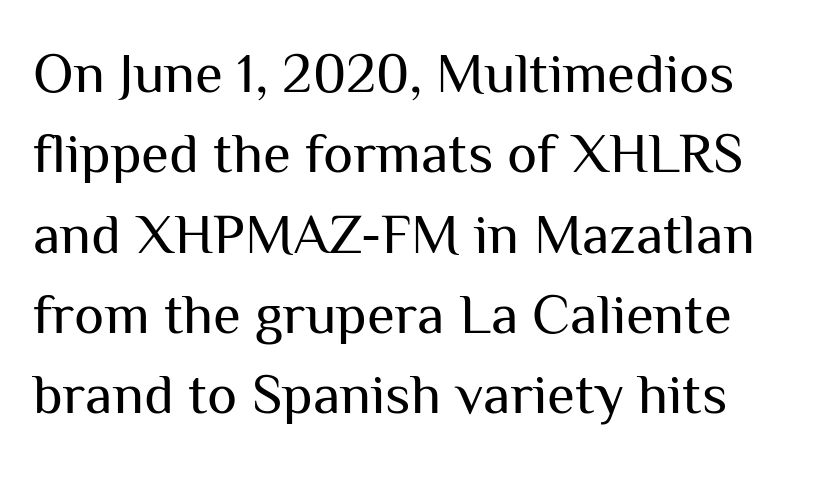
{"serif": "no", "italic": "no", "bold": "no", "weight": "regular", "width": "normal", "stroke_contrast": "medium", "x_height": "medium", "monospaced": "no", "underline": "no", "line_spacing": "normal", "line_spacing_ratio": 1.41, "letter_spacing": "normal", "letter_spacing_em": 0.0, "glyph_px": 57}
